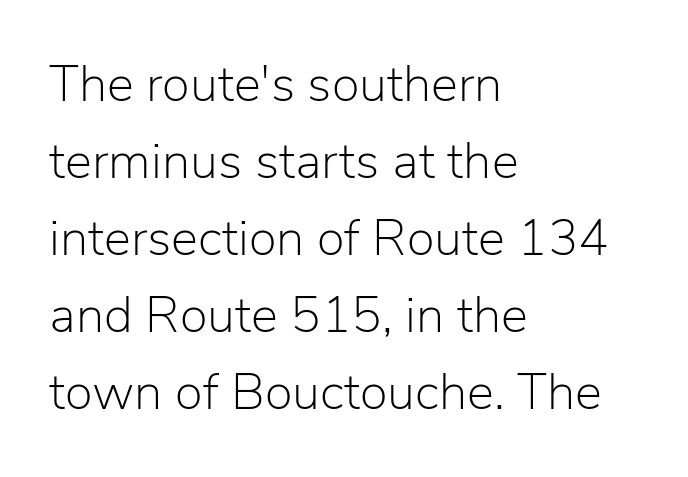
{"serif": "no", "italic": "no", "bold": "no", "weight": "light", "width": "normal", "stroke_contrast": "low", "x_height": "medium", "monospaced": "no", "underline": "no", "align": "left", "line_spacing": "normal", "line_spacing_ratio": 1.51, "letter_spacing": "normal", "letter_spacing_em": 0.0, "glyph_px": 51}
